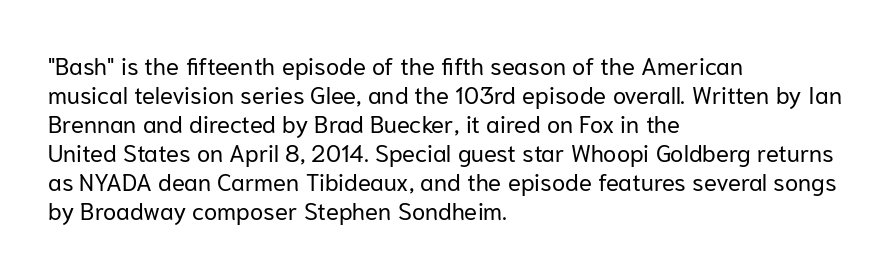
The image shows 24 px text type, upright; set left-aligned, line spacing 1.21x, normal letter spacing, not underlined.
